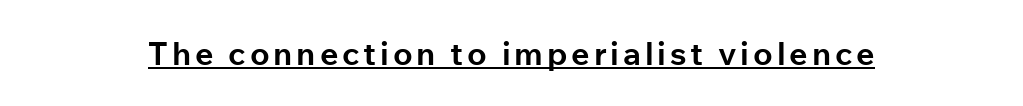
Q: Is the text bold? A: Yes.
Q: Is the text italic (slanted)? A: No, it is upright.
Q: Is the typeface a serif or a sans-serif typeface? A: Sans-serif.
Q: Is the text underlined? A: Yes.
Q: Width (condensed, normal, or wide)? A: Normal.
Q: Stroke contrast? A: Low.
Q: x-height? A: Medium.
Q: Monospaced? A: No.
